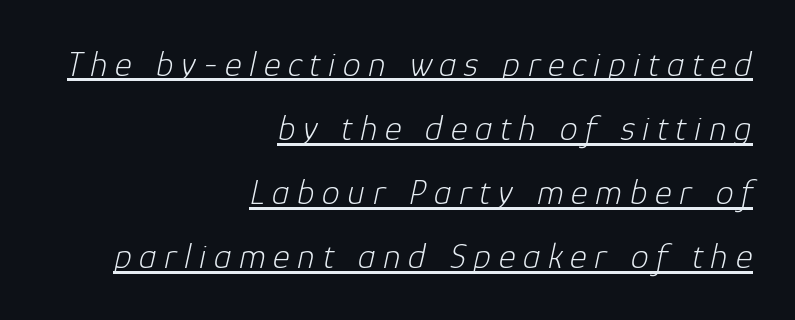
The image shows 36 px light type, italic (leaning right); set right-aligned, line spacing 1.78x, unusually wide letter spacing (+0.21 em), underlined; low stroke contrast and a medium x-height.
